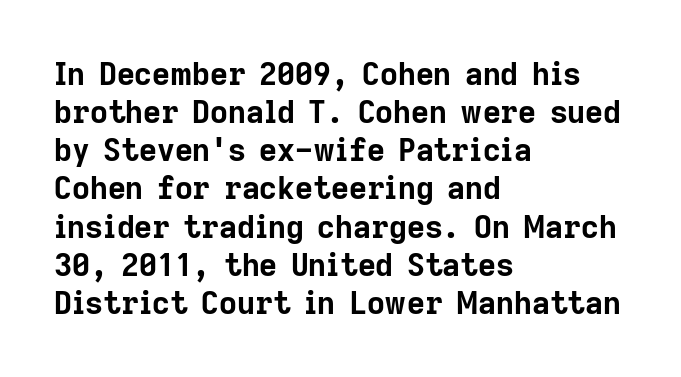
{"serif": "no", "italic": "no", "bold": "yes", "weight": "bold", "width": "normal", "stroke_contrast": "low", "x_height": "medium", "monospaced": "no", "underline": "no", "align": "left", "line_spacing_ratio": 1.23, "letter_spacing": "normal", "letter_spacing_em": 0.0, "glyph_px": 31}
